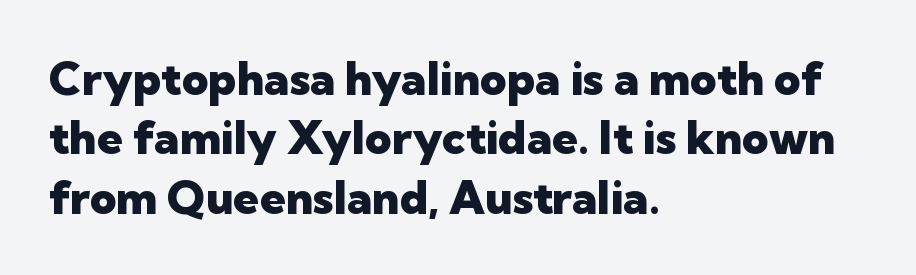
The block of text has a typical density, with ordinary space between rows. Looks like regular typesetting: each glyph gets only the width it needs. I'd describe the lettering as bold — thick and assertive. Posture: upright roman.
